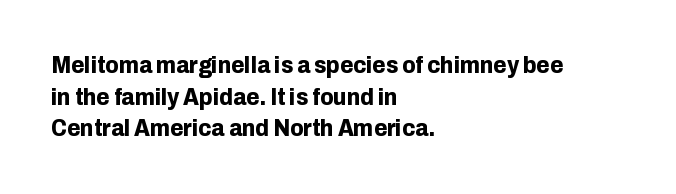
The image shows 24 px bold type, upright; set left-aligned, normal line spacing (1.32x), normal letter spacing, not underlined.
